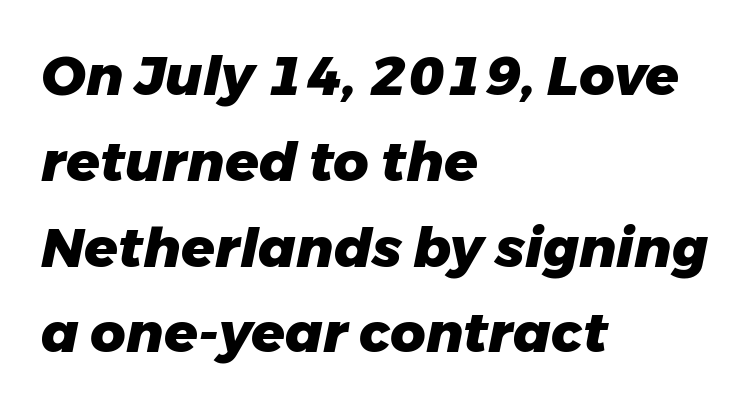
Rule under the text: the space is simply empty. The rendering keeps characters at their native spacing. Each line starts at the same left margin while the right side varies. Line spacing here is normal. Italic? Definitely — the glyphs are oblique. The letters are bold, with thick, heavy strokes.
